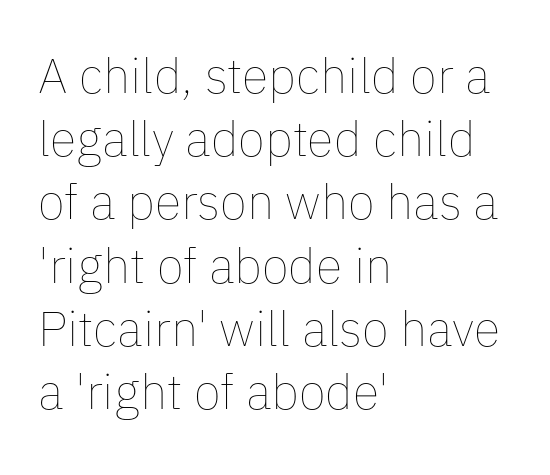
{"italic": "no", "bold": "no", "weight": "thin", "width": "normal", "stroke_contrast": "low", "x_height": "medium", "monospaced": "no", "underline": "no", "align": "left", "line_spacing": "normal", "line_spacing_ratio": 1.29, "letter_spacing": "normal", "letter_spacing_em": 0.0, "glyph_px": 49}
